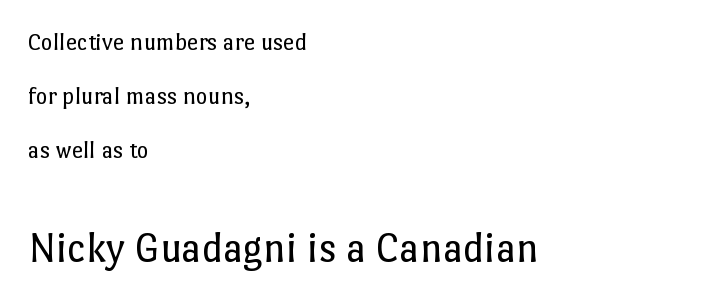
The image shows 43 px regular-weight type, upright; set left-aligned, loose line spacing (2.17x), normal letter spacing, not underlined; the second (bottom) block is 1.72x larger; low stroke contrast and a medium x-height.
